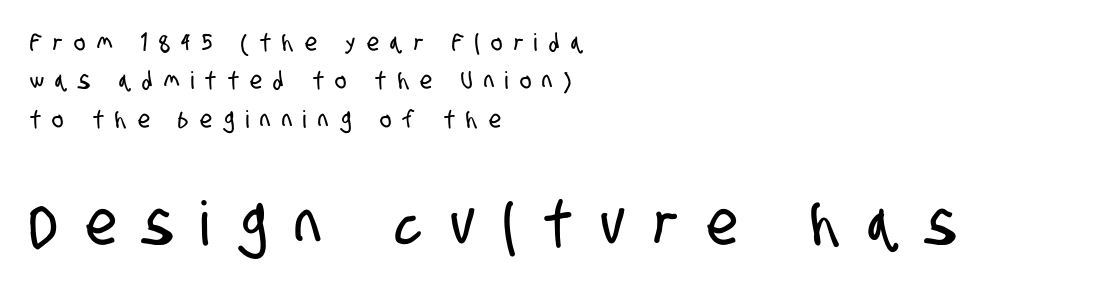
Q: Is the typeface a serif or a sans-serif typeface? A: Sans-serif.
Q: Is the text underlined? A: No.
Q: How is the paragraph aligned? A: Left-aligned.
Q: Is the spacing between letters normal or unusually wide? A: Unusually wide.
Q: Is the spacing between lines tight, normal or loose? A: Normal.
Q: Which block of text is set in a larger size, the first (top) or the second (bottom)? A: The second (bottom) one.
Q: Width (condensed, normal, or wide)? A: Condensed.
Q: Stroke contrast? A: Low.
Q: x-height? A: Large.
Q: Monospaced? A: No.
